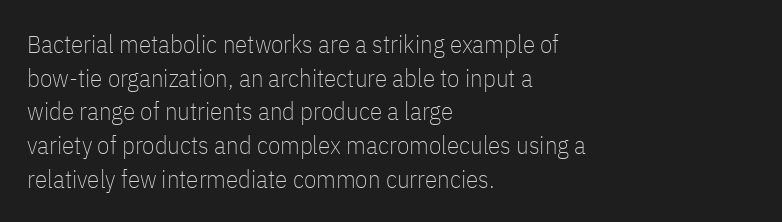
Honestly, there is no underline to notice here at all. When letters stand straight like this, we call the style roman or upright. The passage shown stacks its lines at a standard gap. Horizontal alignment here is leftward, the default for most running prose. Ink coverage per letter is moderate at most.
